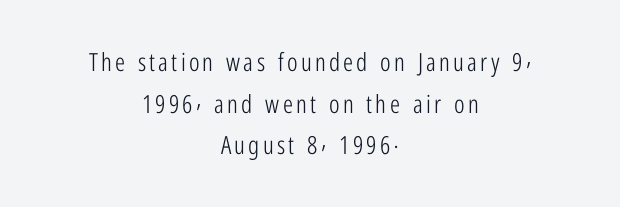
Q: Is the text bold? A: No.
Q: Is the text italic (slanted)? A: No, it is upright.
Q: Is the text underlined? A: No.
Q: How is the paragraph aligned? A: Centered.
Q: Is the spacing between lines tight, normal or loose? A: Normal.
